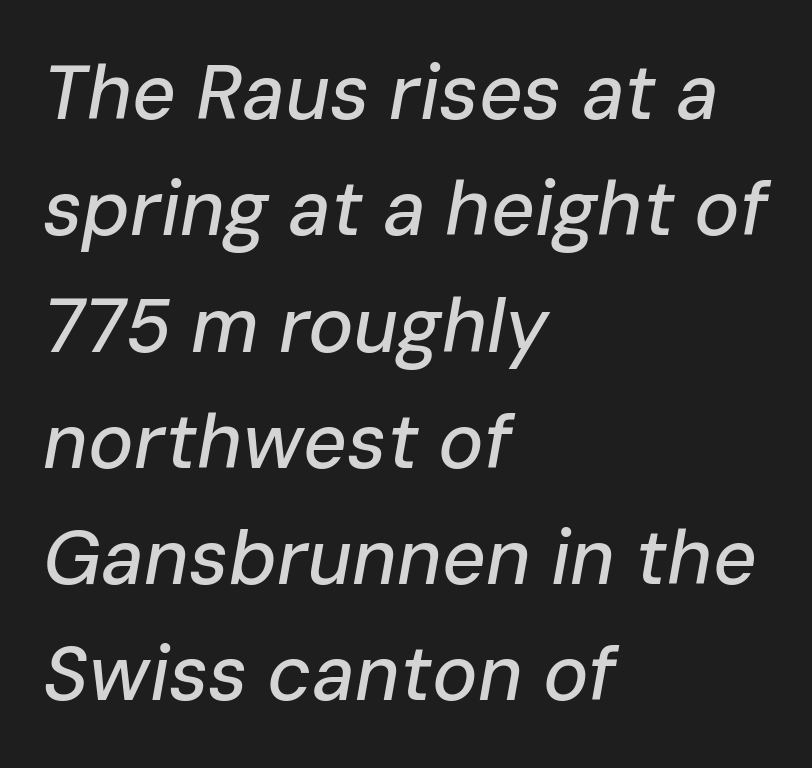
{"italic": "yes", "lean": "right", "slant_degrees": 10, "width": "normal", "stroke_contrast": "low", "x_height": "medium", "monospaced": "no", "underline": "no", "align": "left", "line_spacing": "normal", "line_spacing_ratio": 1.53, "letter_spacing": "normal", "letter_spacing_em": 0.0, "glyph_px": 76}
